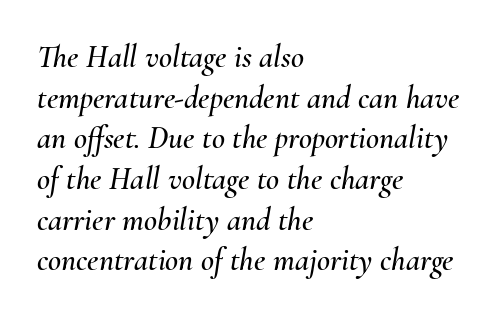
{"italic": "yes", "lean": "right", "slant_degrees": 10, "width": "normal", "stroke_contrast": "medium", "x_height": "small", "monospaced": "no", "underline": "no", "align": "left", "line_spacing": "normal", "line_spacing_ratio": 1.27, "letter_spacing": "normal", "letter_spacing_em": 0.0, "glyph_px": 32}
